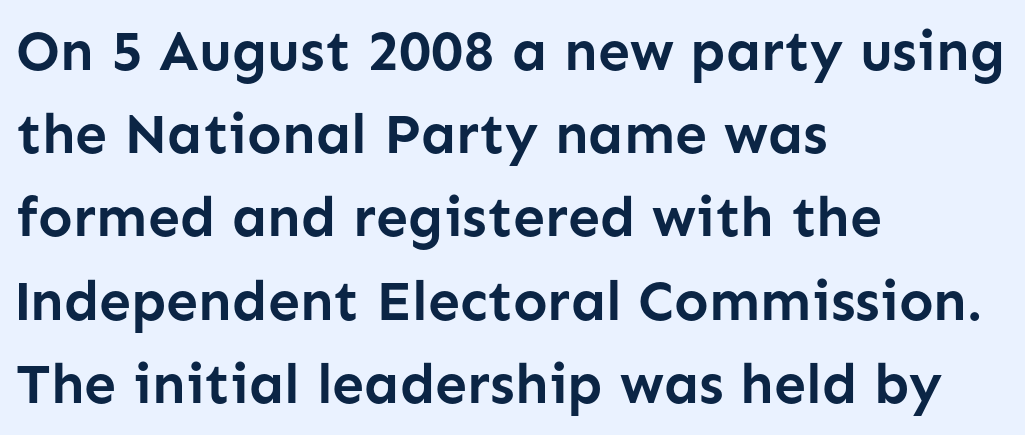
The image shows 57 px semibold sans-serif type, upright; set left-aligned, normal line spacing (1.46x), normal letter spacing, not underlined; low stroke contrast and a medium x-height.
